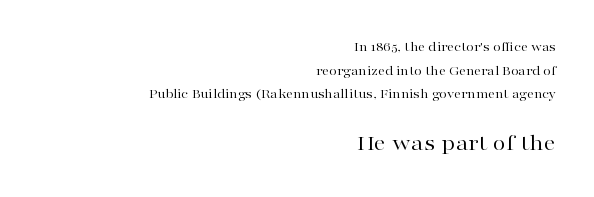
Q: Is the text bold? A: No.
Q: Is the text italic (slanted)? A: No, it is upright.
Q: Is the text underlined? A: No.
Q: How is the paragraph aligned? A: Right-aligned.
Q: Is the spacing between letters normal or unusually wide? A: Normal.
Q: Is the spacing between lines tight, normal or loose? A: Normal.
Q: Which block of text is set in a larger size, the first (top) or the second (bottom)? A: The second (bottom) one.
